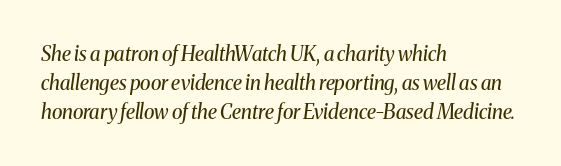
The ragged edge is on the right, which tells us the setting is flush left. Weight: regular or lighter. The designer left line spacing at the default. Unmarked baselines from the first word to the last.
